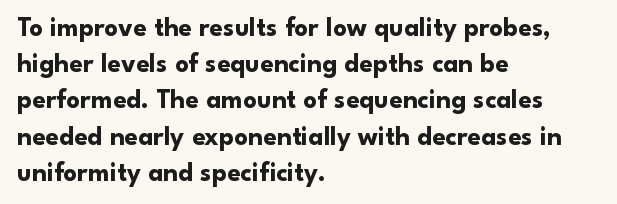
Does the weight exceed regular? Yes, all the way to bold. Inter-character spacing is left at the font's built-in metrics. If you drew a ruler down the left edge, every line would touch it. Only glyphs here, with clear space below each row. This sample keeps an unexceptional amount of space between lines.
